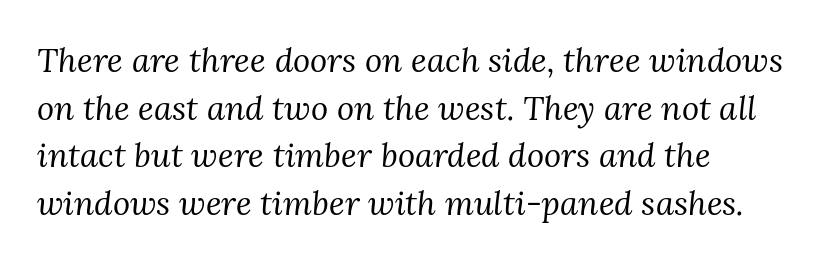
The image shows 33 px regular-weight serif type, italic (leaning right); set left-aligned, normal line spacing (1.44x), normal letter spacing, not underlined; medium stroke contrast and a medium x-height.
